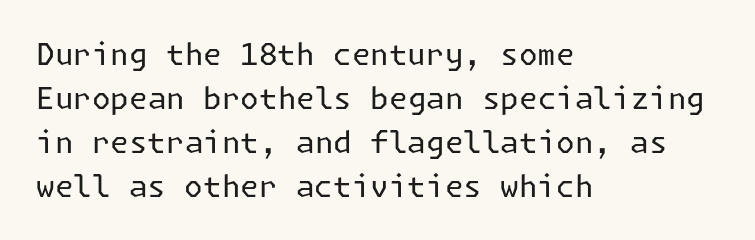
{"serif": "no", "italic": "no", "bold": "no", "weight": "regular", "width": "normal", "stroke_contrast": "low", "x_height": "medium", "underline": "no", "align": "left", "line_spacing": "normal", "line_spacing_ratio": 1.47, "letter_spacing": "normal", "letter_spacing_em": 0.0, "glyph_px": 30}
